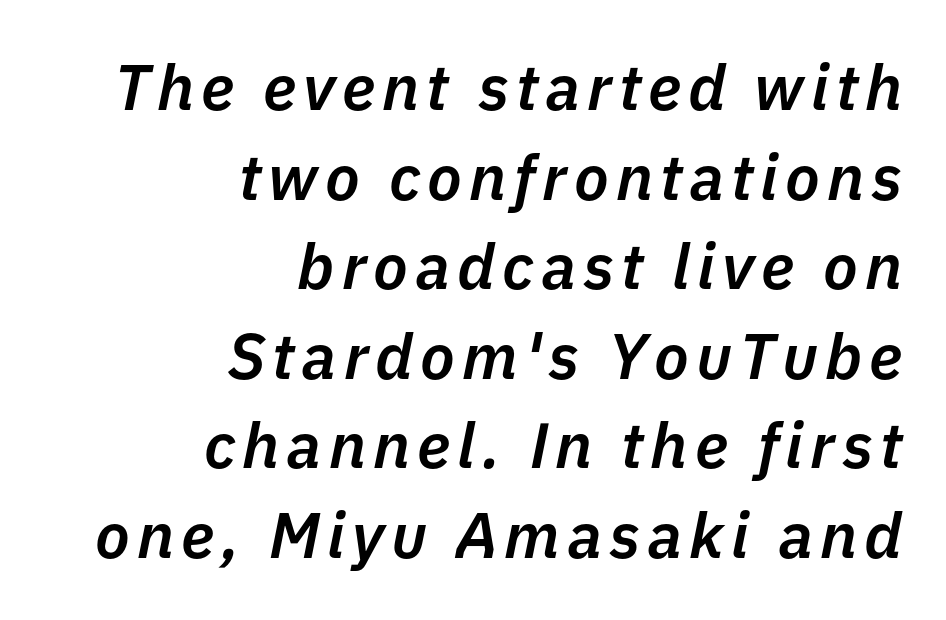
Q: Is the text bold? A: Semi-bold.
Q: Is the text italic (slanted)? A: Yes, it leans right by about 11 degrees.
Q: Is the text underlined? A: No.
Q: How is the paragraph aligned? A: Right-aligned.
Q: Is the spacing between lines tight, normal or loose? A: Normal.
Q: Width (condensed, normal, or wide)? A: Normal.
Q: Stroke contrast? A: Low.
Q: x-height? A: Medium.
Q: Monospaced? A: No.
